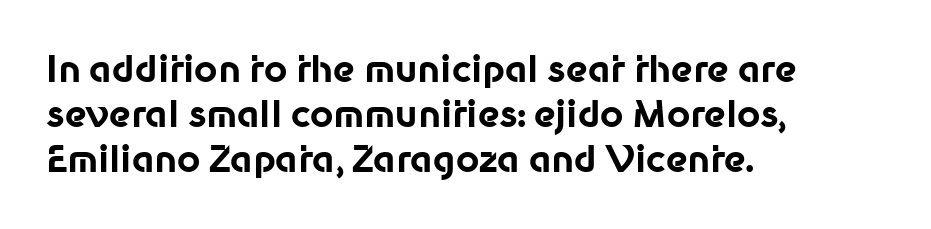
{"serif": "no", "italic": "no", "bold": "yes", "weight": "bold", "width": "normal", "stroke_contrast": "low", "x_height": "medium", "monospaced": "no", "underline": "no", "align": "left", "line_spacing": "normal", "line_spacing_ratio": 1.25, "letter_spacing": "normal", "letter_spacing_em": 0.0, "glyph_px": 36}
